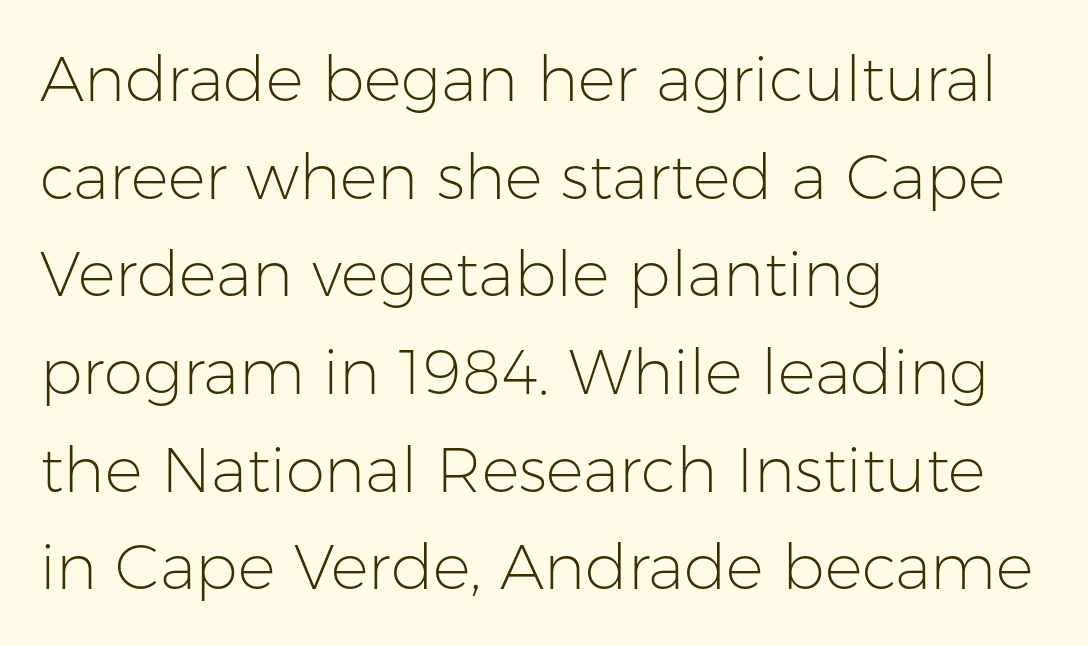
{"serif": "no", "italic": "no", "bold": "no", "weight": "light", "width": "normal", "stroke_contrast": "low", "x_height": "medium", "monospaced": "no", "underline": "no", "align": "left", "line_spacing": "normal", "line_spacing_ratio": 1.55, "letter_spacing": "normal", "letter_spacing_em": 0.0, "glyph_px": 63}
